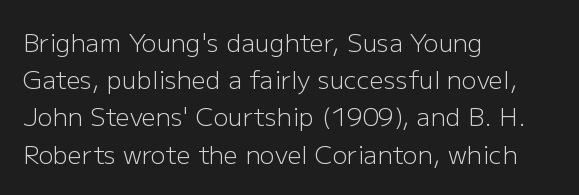
{"italic": "no", "bold": "no", "underline": "no", "align": "left", "line_spacing": "normal", "line_spacing_ratio": 1.49, "letter_spacing": "normal", "letter_spacing_em": 0.0, "glyph_px": 25}
